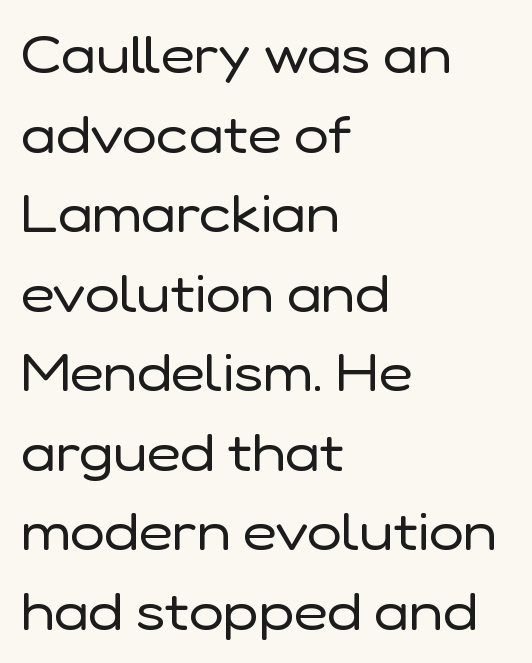
The passage shown is not underscored anywhere. The cut favours lightness, reaching ordinary text weight at its darkest. You could not count columns in this text — the font is proportionally spaced. The line texture is even and compact thanks to regular tracking. This block has exactly the height ordinary leading produces. A student would call this left alignment; a typographer would say flush left, rag right.
